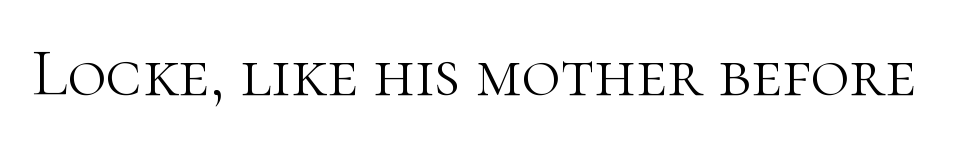
No extra tracking has been applied to these lines. These lines are rendered in a variable-pitch font. Serif or sans? Serif — the stroke terminals have little feet. Does the lettering tilt? It doesn't — this is upright. These glyphs show unthickened strokes, regular width or finer. Nobody drew a line under any word here.
